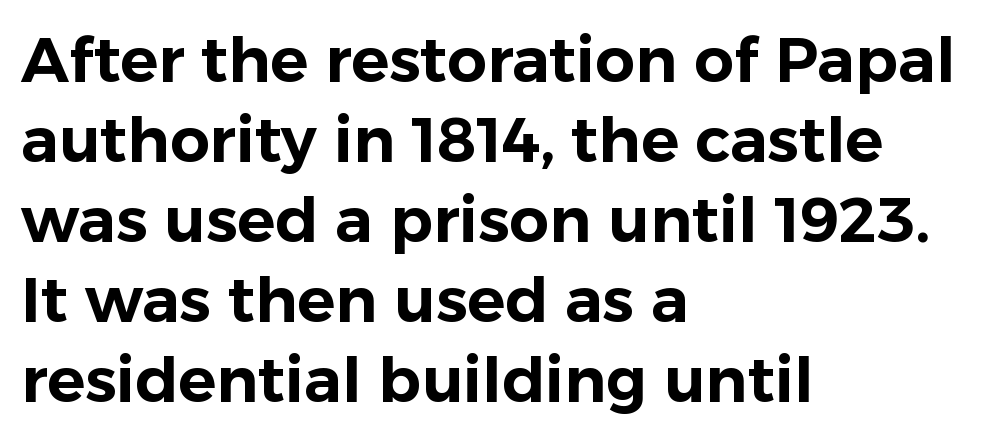
{"serif": "no", "italic": "no", "width": "normal", "stroke_contrast": "low", "x_height": "medium", "monospaced": "no", "underline": "no", "align": "left", "line_spacing": "normal", "line_spacing_ratio": 1.27, "letter_spacing": "normal", "letter_spacing_em": 0.0, "glyph_px": 63}
